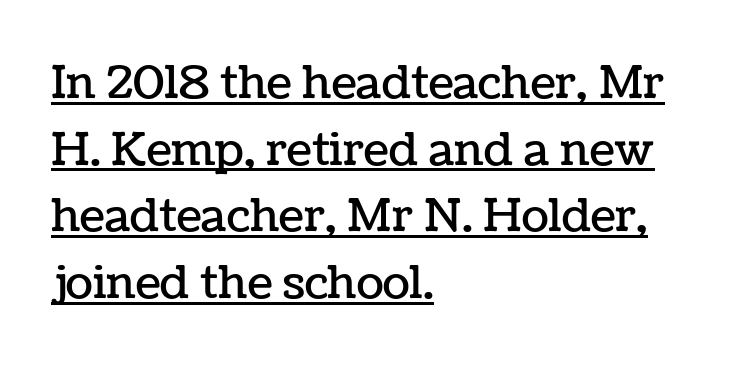
The image shows 45 px text type, upright; set left-aligned, normal line spacing (1.48x), normal letter spacing, underlined; low stroke contrast and a medium x-height.
